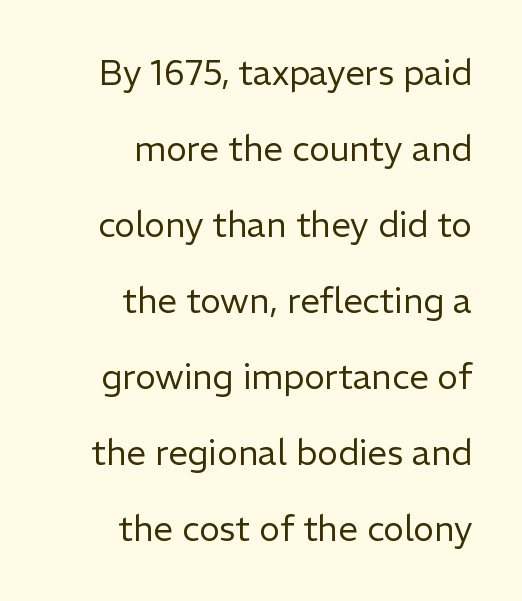
This sample uses a sans-serif face. In CSS terms this would be text-align: right. Ascenders rise straight up at ninety degrees. Glance below the letters and you will spot only blank space.
